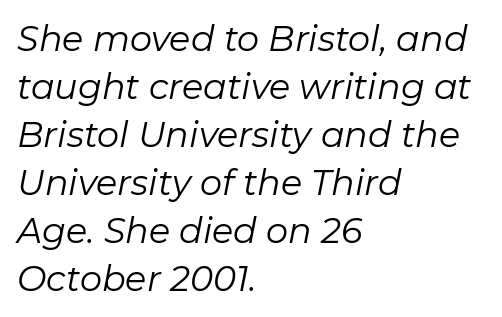
{"italic": "yes", "lean": "right", "slant_degrees": 11, "bold": "no", "weight": "regular", "width": "normal", "stroke_contrast": "low", "x_height": "medium", "monospaced": "no", "underline": "no", "align": "left", "line_spacing": "normal", "line_spacing_ratio": 1.37, "letter_spacing": "normal", "letter_spacing_em": 0.0, "glyph_px": 35}
